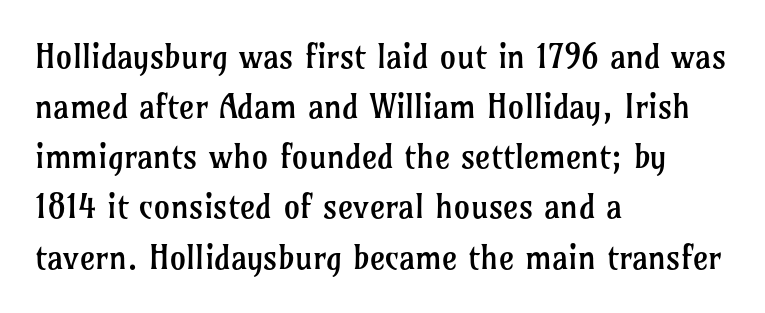
Font category for this specimen: serif. Evenly set lines give the paragraph a standard silhouette. The passage is arranged the way most books set body copy — flush left. The gap between lines stays unmarked.
